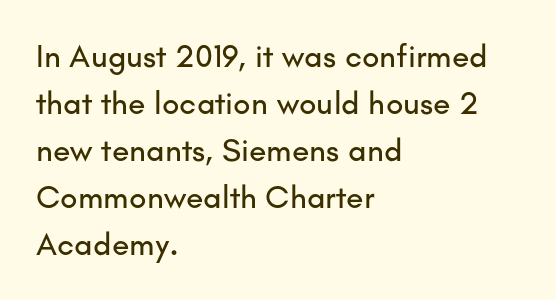
Q: Is the text italic (slanted)? A: No, it is upright.
Q: Is the typeface a serif or a sans-serif typeface? A: Sans-serif.
Q: Is the text underlined? A: No.
Q: How is the paragraph aligned? A: Left-aligned.
Q: Is the spacing between letters normal or unusually wide? A: Normal.
Q: Is the spacing between lines tight, normal or loose? A: Normal.
Q: Width (condensed, normal, or wide)? A: Normal.
Q: Stroke contrast? A: Low.
Q: x-height? A: Small.
Q: Monospaced? A: No.
